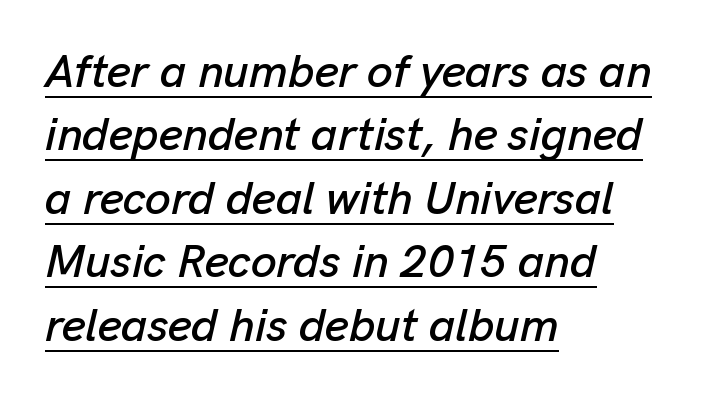
There's an unmistakable incline to the writing here. The text block is weighted toward the left margin, trailing off unevenly rightward. Does a line run under the words? Yes, clearly. The line-height multiplier appears to be the usual default.
